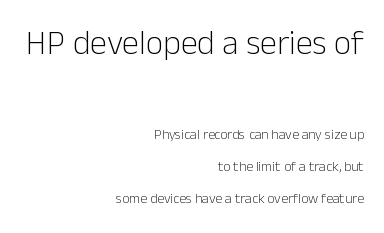
The image shows 34 px light sans-serif type, upright; set right-aligned, loose line spacing (2.28x), normal letter spacing, not underlined; the first (top) block is 2.43x larger; low stroke contrast and a medium x-height.
